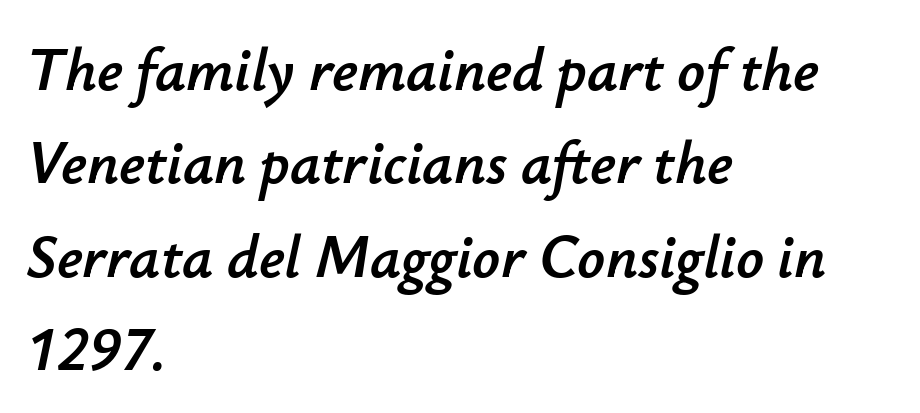
The face used here is proportionally spaced, like ordinary book or web type. Descender tails drop into unmarked territory. These lines keep a tight, regular rhythm from letter to letter. Typeset ragged right — the left edge is the straight one. Each new line begins a customary step beneath the previous one.
